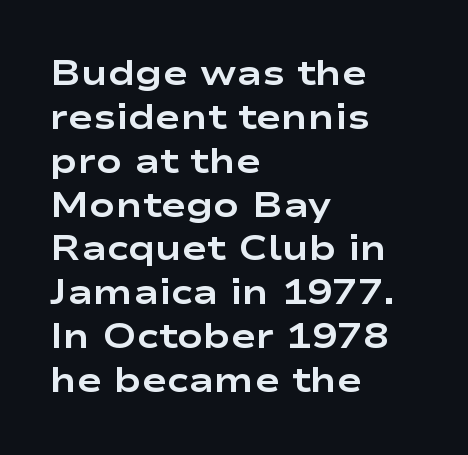
The image shows 34 px bold, wide sans-serif type, upright; set left-aligned, normal line spacing (1.29x), normal letter spacing, not underlined; low stroke contrast and a medium x-height.
